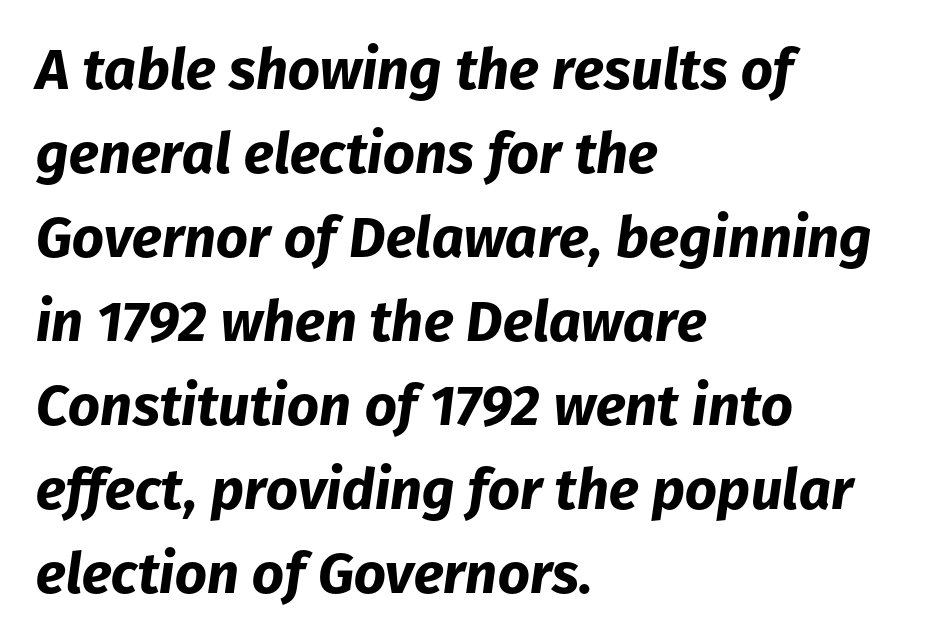
{"italic": "yes", "lean": "right", "slant_degrees": 8, "bold": "yes", "weight": "bold", "width": "normal", "stroke_contrast": "low", "x_height": "medium", "monospaced": "no", "underline": "no", "align": "left", "line_spacing": "normal", "line_spacing_ratio": 1.5, "letter_spacing": "normal", "letter_spacing_em": 0.0, "glyph_px": 56}
